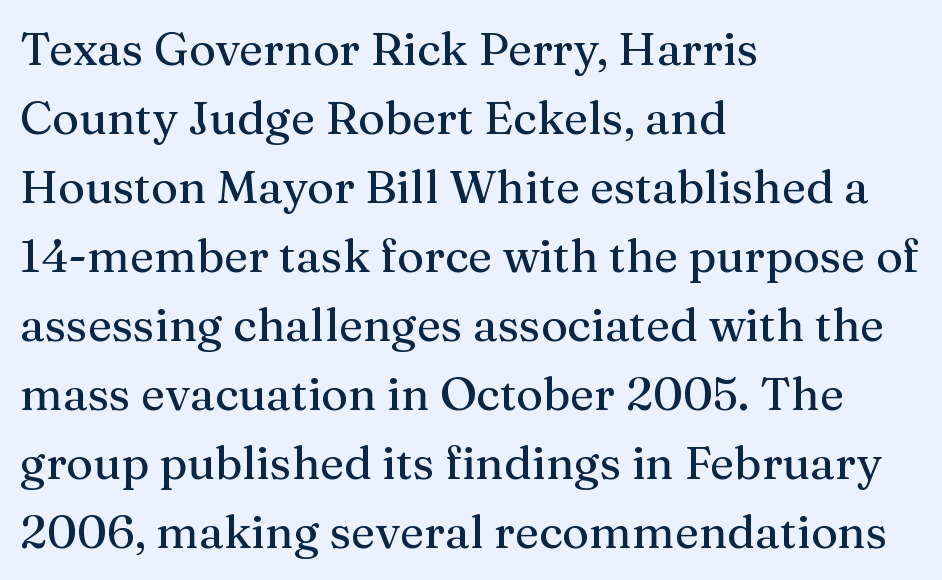
Ordinary non-slanted type is in use. Honestly, the row spacing looks completely unremarkable. The specimen omits any rule beneath the text block's lines. Here the designer chose a conventional face with non-uniform glyph widths.
